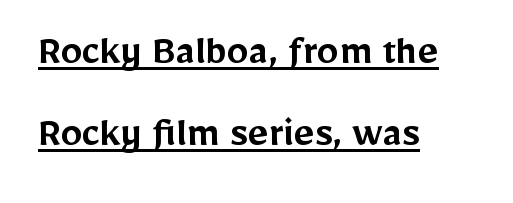
The tracking reads as untouched default to a designer's eye. Its strokes are somewhat broadened, the hallmark of semibold type. The font's upright variant was chosen for this text. The setting favours the left margin, as ordinary paragraphs usually do. Here the designer chose a conventional face with non-uniform glyph widths.
